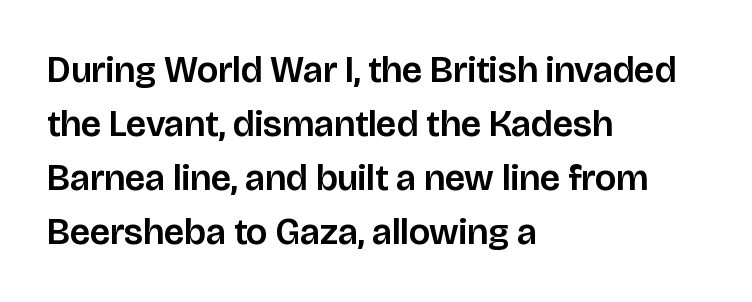
{"serif": "no", "italic": "no", "width": "normal", "stroke_contrast": "low", "x_height": "large", "monospaced": "no", "underline": "no", "align": "left", "line_spacing": "normal", "line_spacing_ratio": 1.46, "letter_spacing": "normal", "letter_spacing_em": 0.0, "glyph_px": 37}
